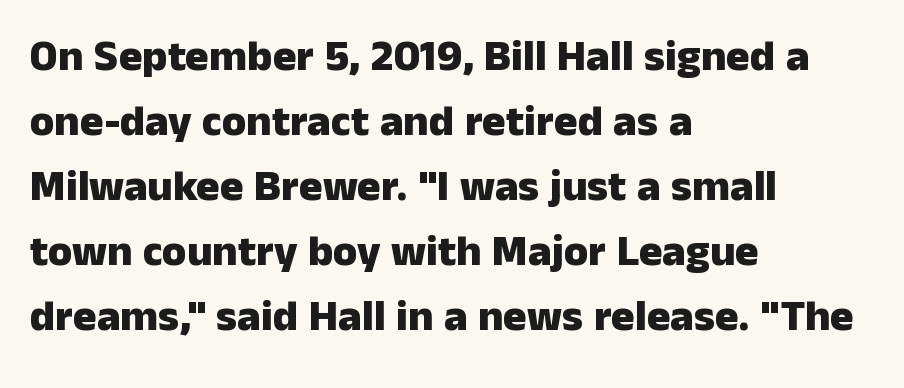
Posture: upright roman. Is the letter spacing exaggerated? No — it looks like the ordinary default. Do the characters align in a grid? No, the font is proportional. Descenders hang freely into open space.
